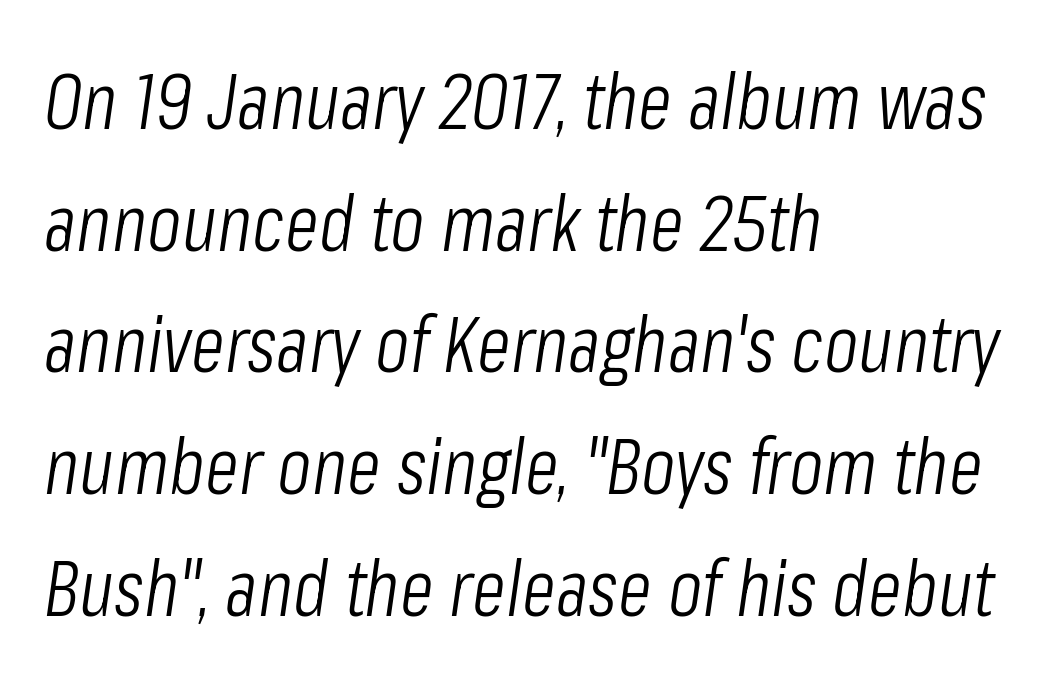
Q: Is the text bold? A: No.
Q: Is the text italic (slanted)? A: Yes, it leans right by about 8 degrees.
Q: Is the text underlined? A: No.
Q: How is the paragraph aligned? A: Left-aligned.
Q: Is the spacing between letters normal or unusually wide? A: Normal.
Q: Is the spacing between lines tight, normal or loose? A: Normal.
Q: Width (condensed, normal, or wide)? A: Condensed.
Q: Stroke contrast? A: Low.
Q: x-height? A: Medium.
Q: Monospaced? A: No.
